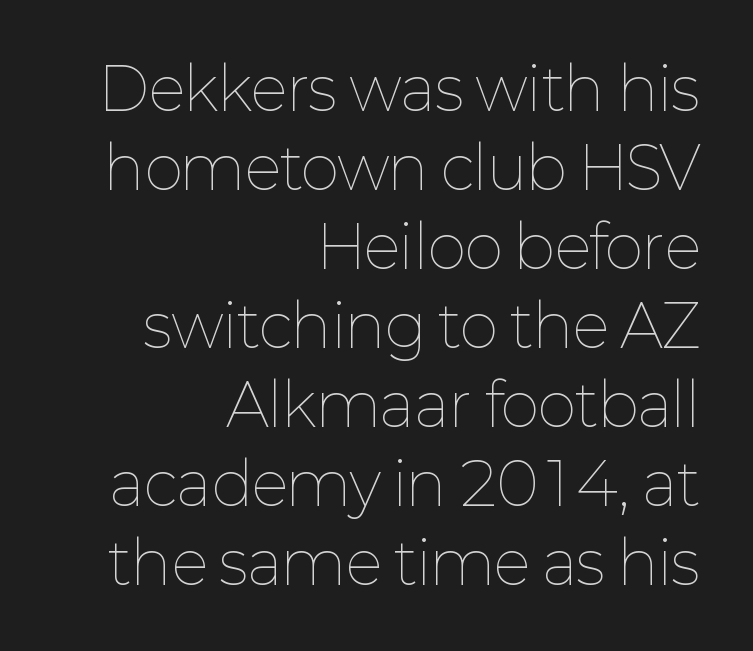
Is there much room between lines? A standard amount, neither cramped nor airy. A student would call this right alignment; a typographer would say flush right, rag left. Is this a fixed-width face? No — the glyphs have proportional, varying widths. Rule under the text: the space is simply empty.
